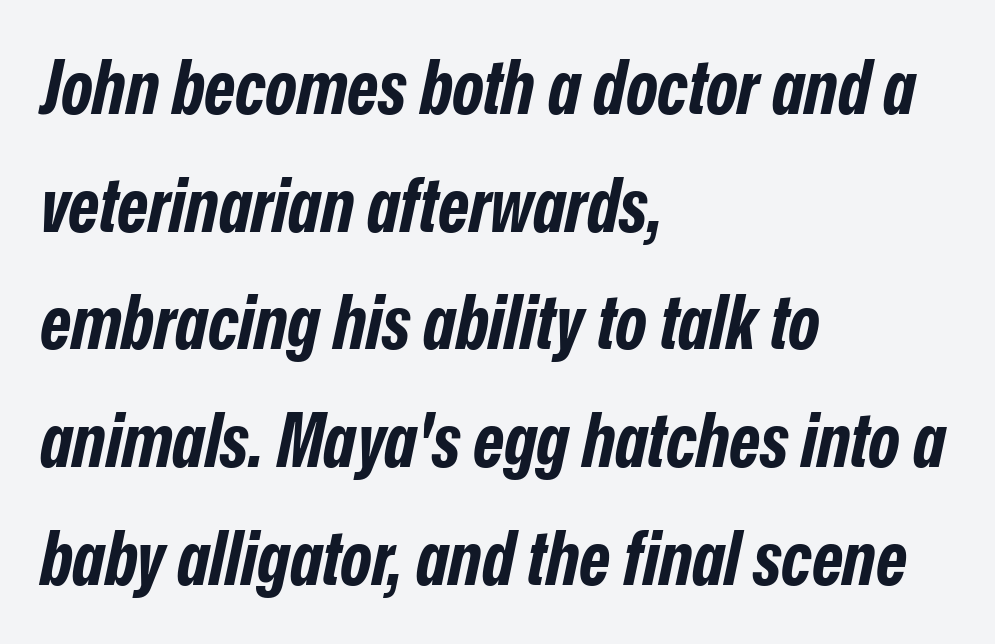
{"italic": "yes", "lean": "right", "slant_degrees": 12, "bold": "yes", "weight": "bold", "width": "condensed", "stroke_contrast": "low", "x_height": "medium", "monospaced": "no", "underline": "no", "align": "left", "line_spacing": "normal", "line_spacing_ratio": 1.57, "letter_spacing": "normal", "letter_spacing_em": 0.0, "glyph_px": 75}
